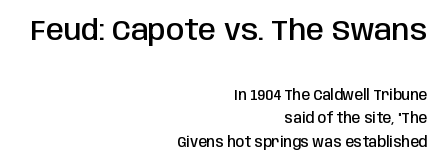
Q: Is the text bold? A: Semi-bold.
Q: Is the text italic (slanted)? A: No, it is upright.
Q: Is the typeface a serif or a sans-serif typeface? A: Sans-serif.
Q: Is the text underlined? A: No.
Q: How is the paragraph aligned? A: Right-aligned.
Q: Is the spacing between letters normal or unusually wide? A: Normal.
Q: Is the spacing between lines tight, normal or loose? A: Normal.
Q: Which block of text is set in a larger size, the first (top) or the second (bottom)? A: The first (top) one.
Q: Width (condensed, normal, or wide)? A: Condensed.
Q: Stroke contrast? A: Low.
Q: x-height? A: Large.
Q: Monospaced? A: No.
